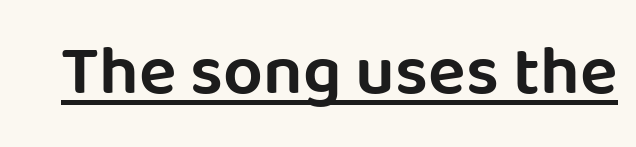
Q: Is the text italic (slanted)? A: No, it is upright.
Q: Is the typeface a serif or a sans-serif typeface? A: Sans-serif.
Q: Is the text underlined? A: Yes.
Q: Is the spacing between letters normal or unusually wide? A: Normal.
Q: Width (condensed, normal, or wide)? A: Normal.
Q: Stroke contrast? A: Low.
Q: x-height? A: Large.
Q: Monospaced? A: No.
